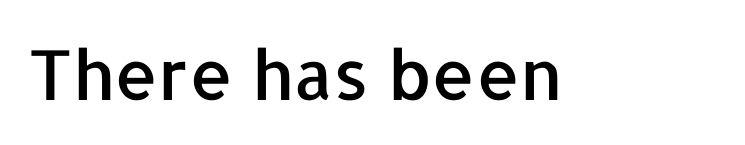
The image shows 69 px sans-serif type, upright; set normal letter spacing, not underlined; low stroke contrast and a medium x-height.
